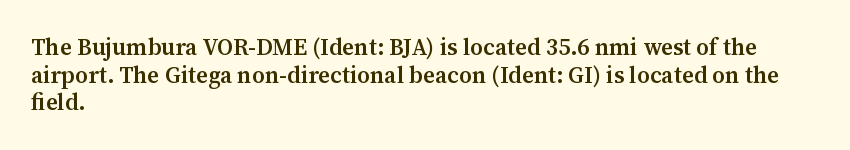
Q: Is the text bold? A: Semi-bold.
Q: Is the text italic (slanted)? A: No, it is upright.
Q: Is the text underlined? A: No.
Q: How is the paragraph aligned? A: Left-aligned.
Q: Is the spacing between letters normal or unusually wide? A: Normal.
